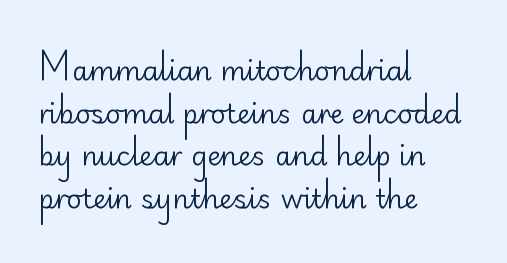
Q: Is the text bold? A: No.
Q: Is the text italic (slanted)? A: No, it is upright.
Q: Is the text underlined? A: No.
Q: How is the paragraph aligned? A: Left-aligned.
Q: Is the spacing between letters normal or unusually wide? A: Normal.
Q: Is the spacing between lines tight, normal or loose? A: Normal.
